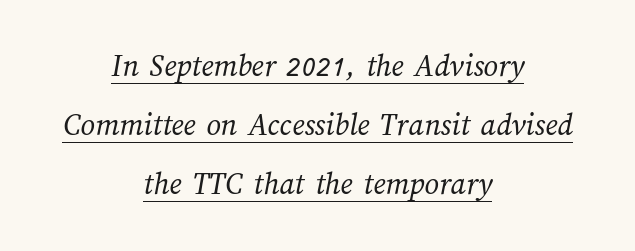
Q: Is the text bold? A: No.
Q: Is the text underlined? A: Yes.
Q: How is the paragraph aligned? A: Centered.
Q: Is the spacing between letters normal or unusually wide? A: Normal.
Q: Width (condensed, normal, or wide)? A: Normal.
Q: Stroke contrast? A: Medium.
Q: x-height? A: Medium.
Q: Monospaced? A: No.
